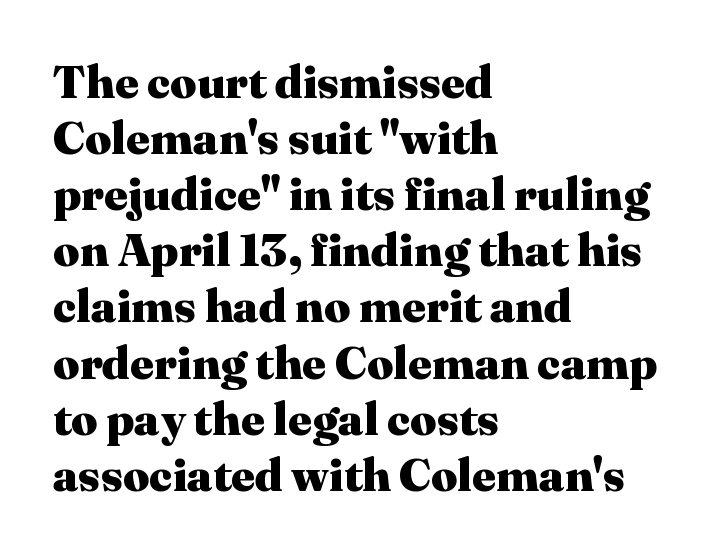
Q: Is the text bold? A: Yes.
Q: Is the text italic (slanted)? A: No, it is upright.
Q: Is the typeface a serif or a sans-serif typeface? A: Serif.
Q: Is the text underlined? A: No.
Q: How is the paragraph aligned? A: Left-aligned.
Q: Is the spacing between letters normal or unusually wide? A: Normal.
Q: Width (condensed, normal, or wide)? A: Normal.
Q: Stroke contrast? A: Medium.
Q: x-height? A: Medium.
Q: Monospaced? A: No.
